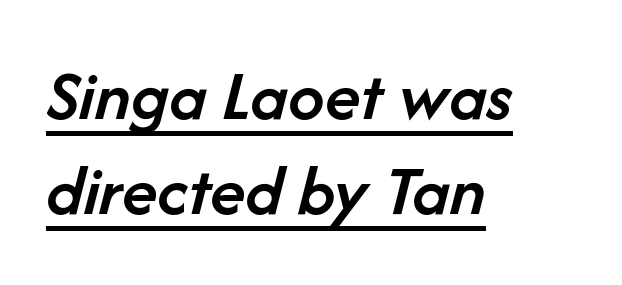
Q: Is the text bold? A: Semi-bold.
Q: Is the text italic (slanted)? A: Yes, it leans right by about 14 degrees.
Q: Is the text underlined? A: Yes.
Q: How is the paragraph aligned? A: Left-aligned.
Q: Is the spacing between letters normal or unusually wide? A: Normal.
Q: Is the spacing between lines tight, normal or loose? A: Normal.
Q: Width (condensed, normal, or wide)? A: Normal.
Q: Stroke contrast? A: Low.
Q: x-height? A: Medium.
Q: Monospaced? A: No.
